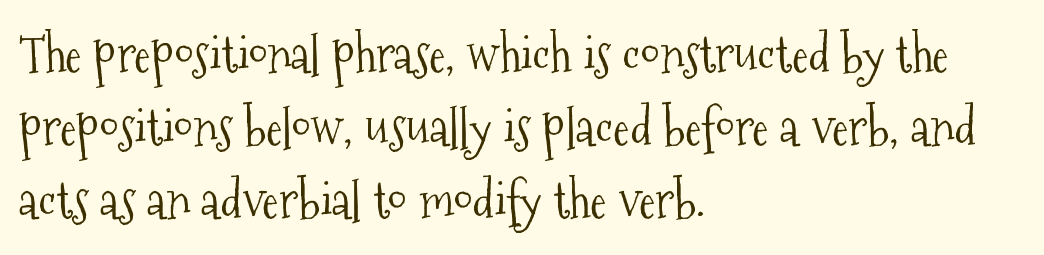
The passage shown is typeset with a serif family. This sample is left-justified, so line endings fall wherever the words run out. Line spacing here is normal. Each letter keeps its own natural width here, so spacing adapts to shape. Stroke thickness stays within the range of a standard reading face or lighter. A typesetter would call this zero additional tracking.
